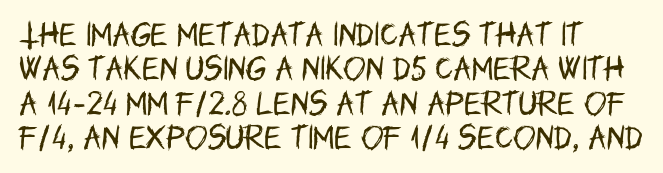
The letters stand straight up with perfectly vertical stems. Inter-character spacing is left at the font's built-in metrics. A normal amount of white space separates one row of letters from the next. Descender tails drop into unmarked territory. The letters look calm and open, with moderate or lighter stems.
